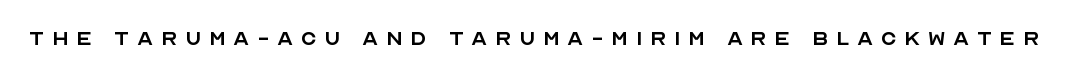
The image shows 26 px text type, upright; set unusually wide letter spacing (+0.29 em), not underlined.
